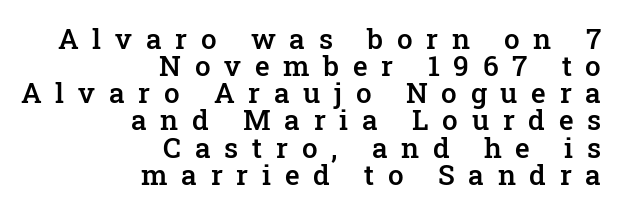
The image shows 28 px semibold serif type, upright; set right-aligned, tight line spacing (0.97x), unusually wide letter spacing (+0.49 em), not underlined; low stroke contrast and a medium x-height.
